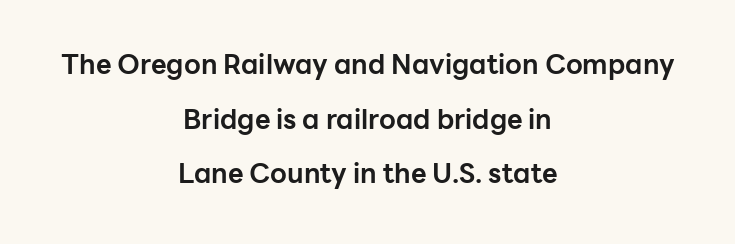
The image shows 27 px bold type, upright; set centered, loose line spacing (2.02x), normal letter spacing, not underlined.
